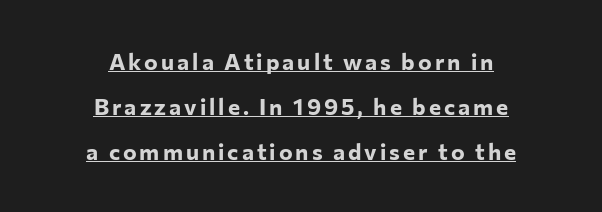
The image shows 23 px bold type, upright; set centered, loose line spacing (1.96x), underlined.
